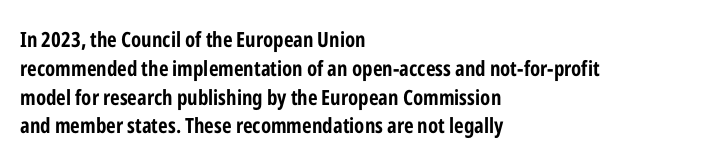
The image shows 21 px bold type, upright; set left-aligned, normal line spacing (1.37x), normal letter spacing, not underlined.
